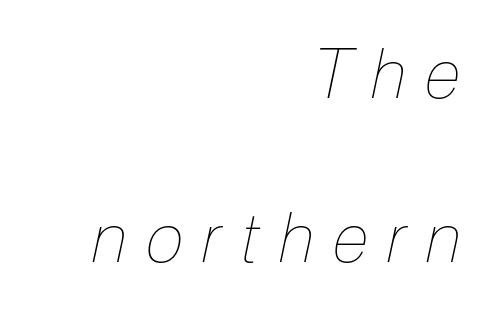
The image shows 69 px thin, condensed type, italic (leaning right); set right-aligned, loose line spacing (2.37x), unusually wide letter spacing (+0.28 em), not underlined; low stroke contrast and a medium x-height.
